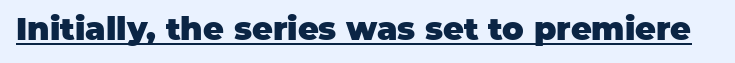
Here the designer chose a conventional face with non-uniform glyph widths. These words are printed bold, with thick strokes throughout. The specimen reads as upright at a glance. The text was rendered using a sans face with plain stroke endings.
